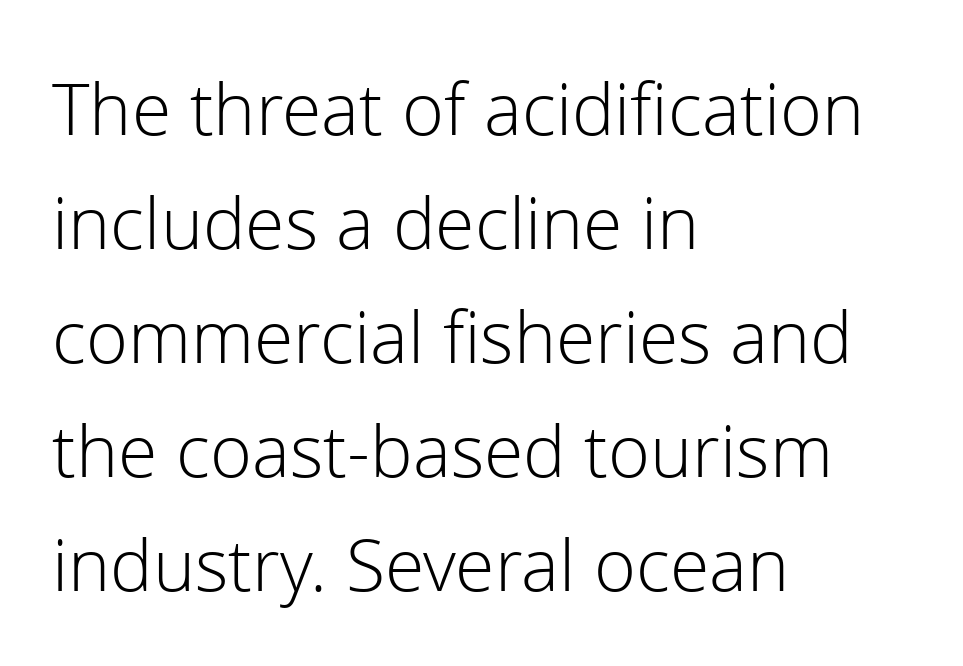
{"serif": "no", "italic": "no", "bold": "no", "weight": "light", "width": "normal", "stroke_contrast": "low", "x_height": "medium", "monospaced": "no", "underline": "no", "align": "left", "line_spacing": "normal", "line_spacing_ratio": 1.48, "letter_spacing": "normal", "letter_spacing_em": 0.0, "glyph_px": 77}
